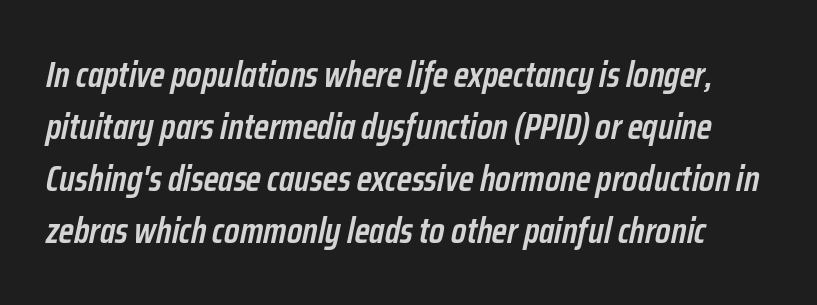
Q: Is the text bold? A: Semi-bold.
Q: Is the text italic (slanted)? A: Yes, it leans right by about 12 degrees.
Q: Is the text underlined? A: No.
Q: Is the spacing between letters normal or unusually wide? A: Normal.
Q: Is the spacing between lines tight, normal or loose? A: Normal.
Q: Width (condensed, normal, or wide)? A: Condensed.
Q: Stroke contrast? A: Low.
Q: x-height? A: Medium.
Q: Monospaced? A: No.
